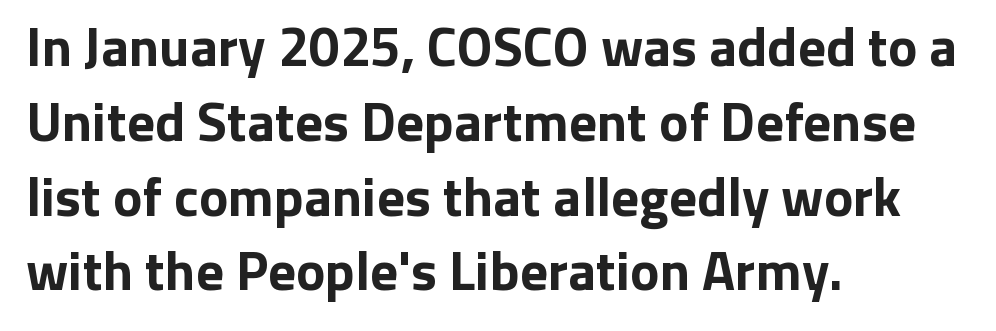
{"serif": "no", "italic": "no", "bold": "yes", "weight": "bold", "width": "normal", "stroke_contrast": "low", "x_height": "medium", "monospaced": "no", "underline": "no", "align": "left", "line_spacing": "normal", "line_spacing_ratio": 1.36, "letter_spacing": "normal", "letter_spacing_em": 0.0, "glyph_px": 55}
